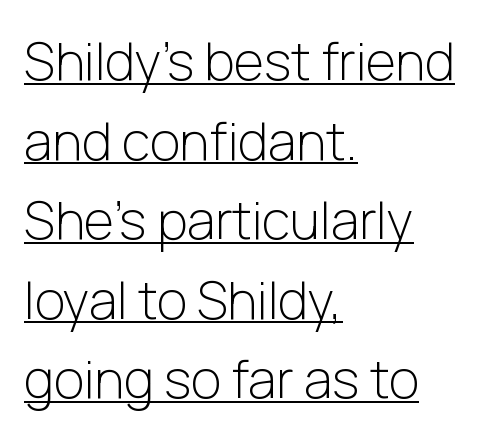
{"serif": "no", "italic": "no", "bold": "no", "weight": "light", "width": "normal", "stroke_contrast": "low", "x_height": "medium", "monospaced": "no", "underline": "yes", "align": "left", "line_spacing": "normal", "line_spacing_ratio": 1.53, "letter_spacing": "normal", "letter_spacing_em": 0.0, "glyph_px": 52}
